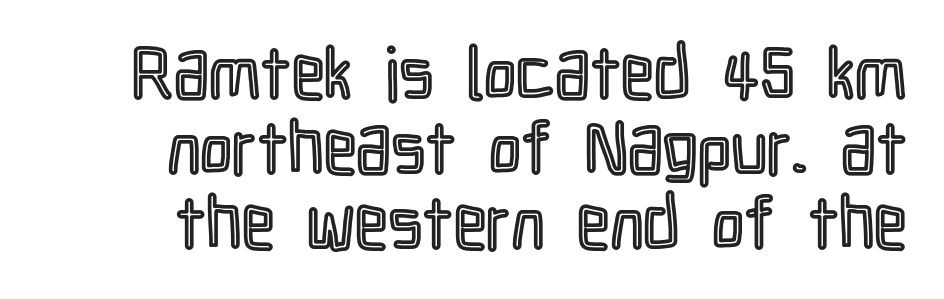
Q: Is the text italic (slanted)? A: No, it is upright.
Q: Is the text underlined? A: No.
Q: Is the spacing between letters normal or unusually wide? A: Normal.
Q: Is the spacing between lines tight, normal or loose? A: Tight.
Q: Width (condensed, normal, or wide)? A: Condensed.
Q: x-height? A: Medium.
Q: Monospaced? A: No.
